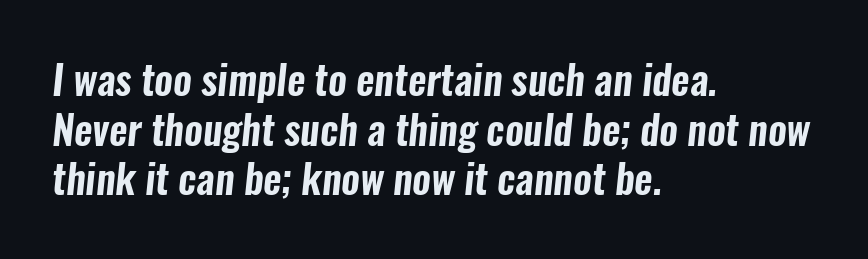
Q: Is the typeface a serif or a sans-serif typeface? A: Sans-serif.
Q: Is the text underlined? A: No.
Q: How is the paragraph aligned? A: Left-aligned.
Q: Is the spacing between letters normal or unusually wide? A: Normal.
Q: Width (condensed, normal, or wide)? A: Condensed.
Q: Stroke contrast? A: Low.
Q: x-height? A: Medium.
Q: Monospaced? A: No.
